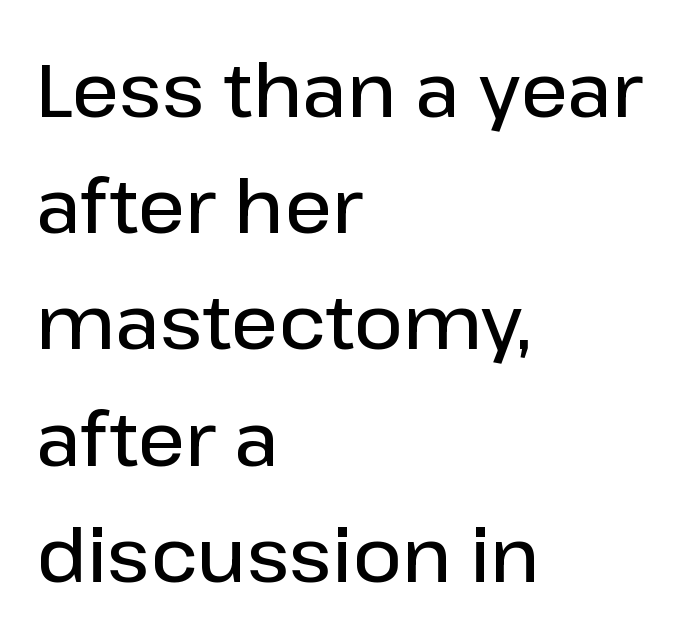
Q: Is the text bold? A: Semi-bold.
Q: Is the text italic (slanted)? A: No, it is upright.
Q: Is the typeface a serif or a sans-serif typeface? A: Sans-serif.
Q: Is the text underlined? A: No.
Q: How is the paragraph aligned? A: Left-aligned.
Q: Is the spacing between letters normal or unusually wide? A: Normal.
Q: Is the spacing between lines tight, normal or loose? A: Normal.
Q: Width (condensed, normal, or wide)? A: Normal.
Q: Stroke contrast? A: Low.
Q: x-height? A: Medium.
Q: Monospaced? A: No.
